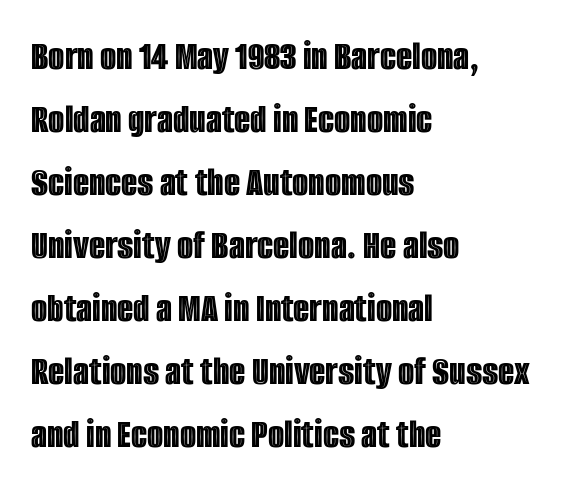
Q: Is the text italic (slanted)? A: No, it is upright.
Q: Is the text underlined? A: No.
Q: How is the paragraph aligned? A: Left-aligned.
Q: Is the spacing between letters normal or unusually wide? A: Normal.
Q: Is the spacing between lines tight, normal or loose? A: Normal.
Q: Width (condensed, normal, or wide)? A: Condensed.
Q: x-height? A: Large.
Q: Monospaced? A: No.
